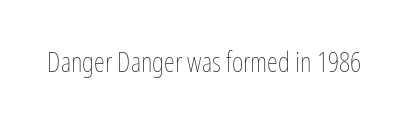
{"italic": "no", "bold": "no", "weight": "thin", "width": "condensed", "stroke_contrast": "low", "x_height": "medium", "monospaced": "no", "underline": "no", "letter_spacing": "normal", "letter_spacing_em": 0.0, "glyph_px": 28}
